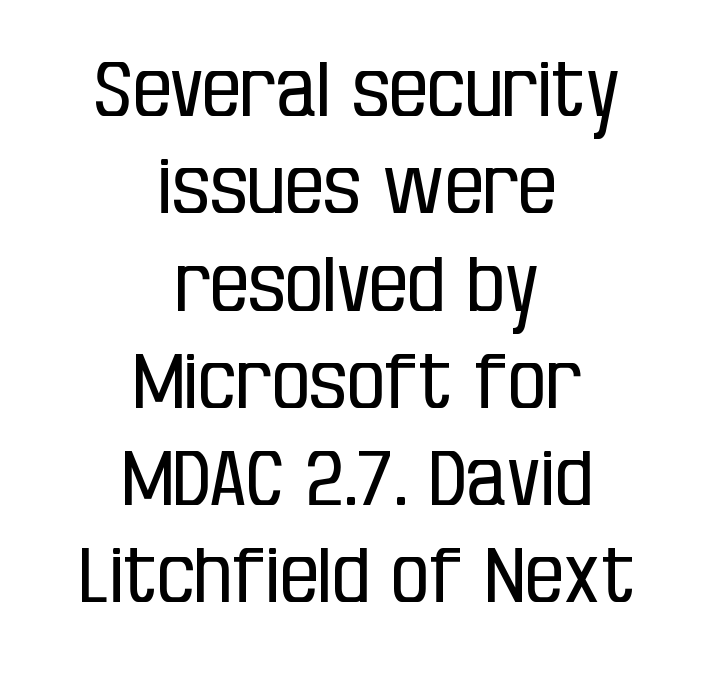
Q: Is the text bold? A: No.
Q: Is the text italic (slanted)? A: No, it is upright.
Q: Is the typeface a serif or a sans-serif typeface? A: Sans-serif.
Q: Is the text underlined? A: No.
Q: How is the paragraph aligned? A: Centered.
Q: Is the spacing between letters normal or unusually wide? A: Normal.
Q: Is the spacing between lines tight, normal or loose? A: Normal.
Q: Width (condensed, normal, or wide)? A: Condensed.
Q: Stroke contrast? A: Low.
Q: x-height? A: Large.
Q: Monospaced? A: No.
